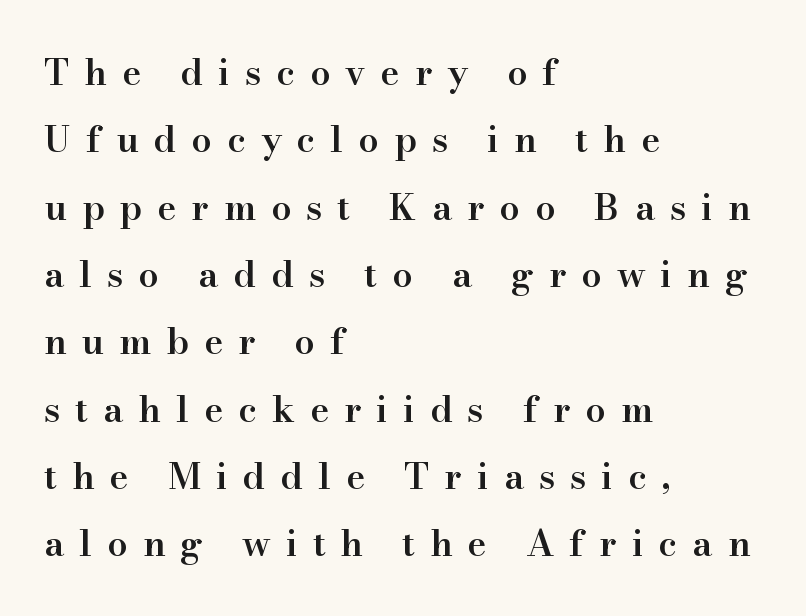
The image shows 36 px semibold serif type, upright; set left-aligned, line spacing 1.87x, unusually wide letter spacing (+0.42 em), not underlined; high stroke contrast and a small x-height.
